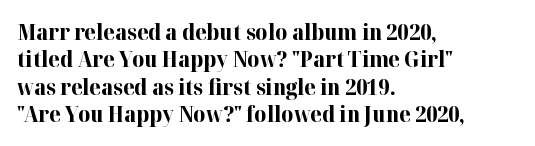
The rendering anchors every line to the left-hand side. This is the regular roman posture of the typeface. A normal amount of white space separates one row of letters from the next. The face used here is rendered with its standard letterfit. A clean baseline with only descenders dipping below it. The sample has been set heavy, in full bold.
